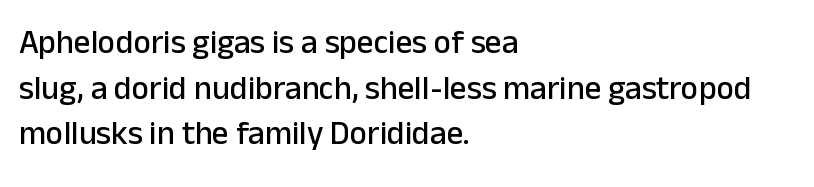
The image shows 33 px sans-serif type, upright; set left-aligned, normal line spacing (1.38x), normal letter spacing, not underlined; low stroke contrast and a medium x-height.
